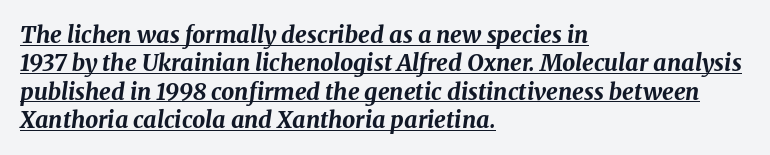
Q: Is the text bold? A: Yes.
Q: Is the text italic (slanted)? A: Yes, it leans right by about 8 degrees.
Q: Is the text underlined? A: Yes.
Q: How is the paragraph aligned? A: Left-aligned.
Q: Is the spacing between letters normal or unusually wide? A: Normal.
